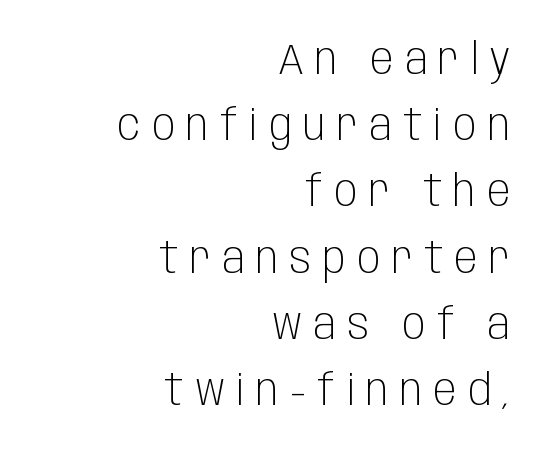
The image shows 43 px light, condensed sans-serif type, upright; set right-aligned, normal line spacing (1.54x), unusually wide letter spacing (+0.26 em), not underlined; low stroke contrast and a large x-height.
